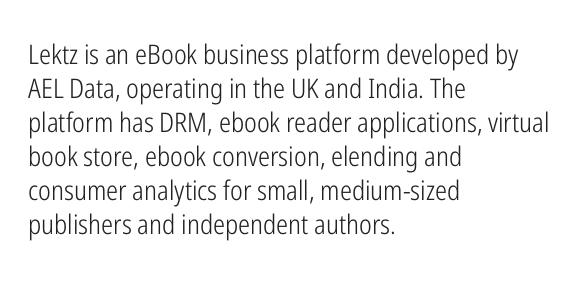
Q: Is the text bold? A: No.
Q: Is the text italic (slanted)? A: No, it is upright.
Q: Is the text underlined? A: No.
Q: How is the paragraph aligned? A: Left-aligned.
Q: Is the spacing between letters normal or unusually wide? A: Normal.
Q: Is the spacing between lines tight, normal or loose? A: Normal.
